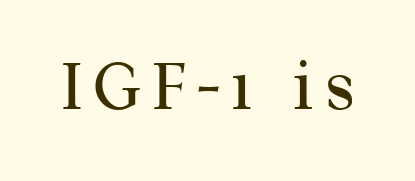
The image shows 80 px regular-weight serif type, upright; set not underlined; medium stroke contrast and a medium x-height.
